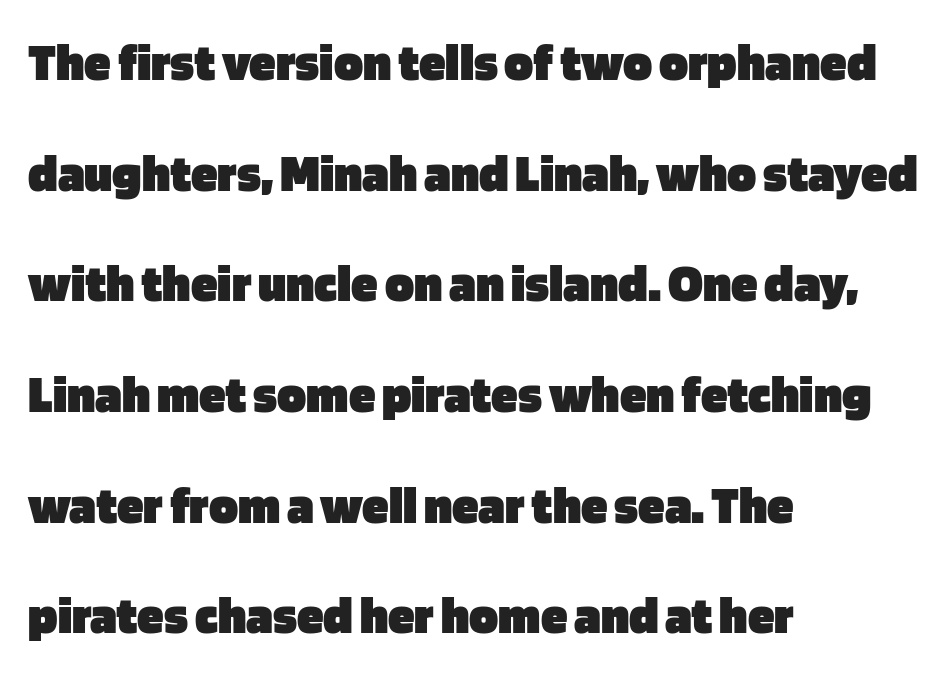
Notice the wide empty band between every row — that's loose leading. The letters sit at their default tracking, neither squeezed nor spread. The letters carry no serifs — their stems end cleanly without finishing strokes. Each letter keeps its own natural width here, so spacing adapts to shape. Descenders are the only things crossing below the line.
